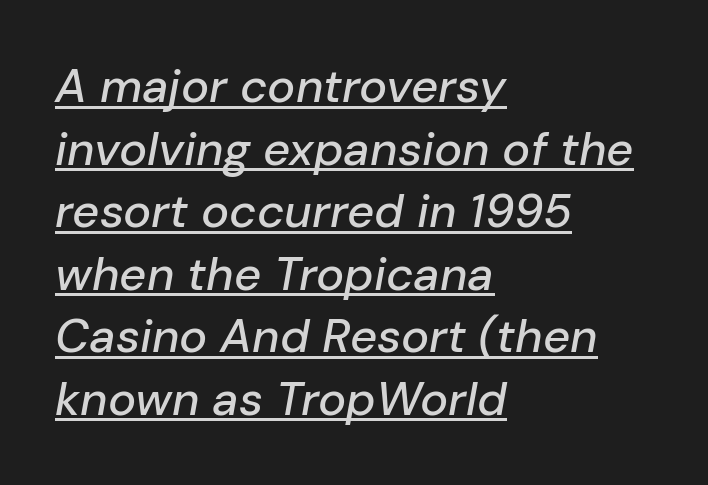
The image shows 47 px text type, italic (leaning right); set left-aligned, normal line spacing (1.33x), normal letter spacing, underlined; low stroke contrast and a medium x-height.
